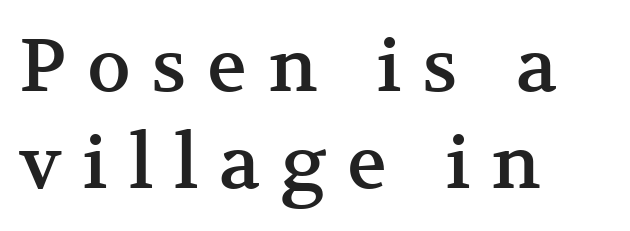
{"serif": "yes", "italic": "no", "width": "normal", "stroke_contrast": "medium", "x_height": "medium", "monospaced": "no", "underline": "no", "align": "left", "line_spacing": "normal", "line_spacing_ratio": 1.31, "letter_spacing": "wide", "letter_spacing_em": 0.28, "glyph_px": 74}
